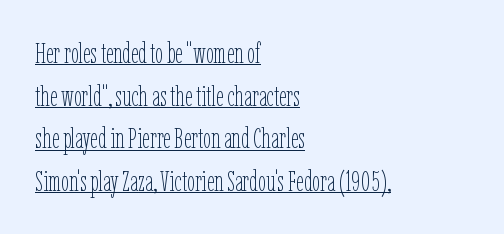
The image shows 29 px thin, condensed type, upright; set left-aligned, normal line spacing (1.47x), normal letter spacing, underlined; low stroke contrast and a medium x-height.
